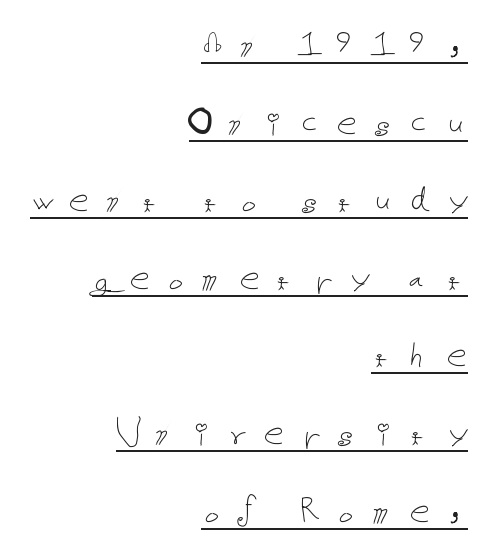
A quiet, ordinary-to-light weight characterises the typeface. The setting favours the right margin, as signatures and pull-quotes sometimes do. The lines are spread far apart with generous leading. Honestly, the letter spacing is so wide it's the main thing you notice.
